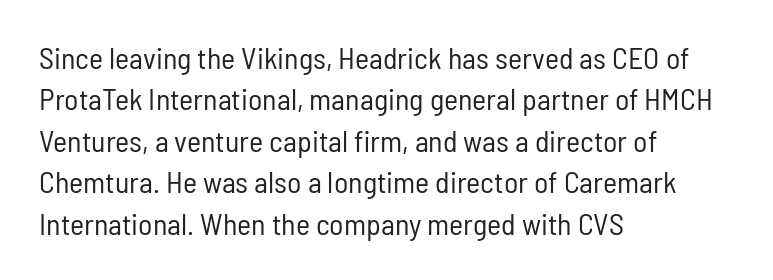
The image shows 30 px regular-weight, condensed sans-serif type, upright; set left-aligned, normal line spacing (1.38x), normal letter spacing, not underlined; low stroke contrast and a medium x-height.
